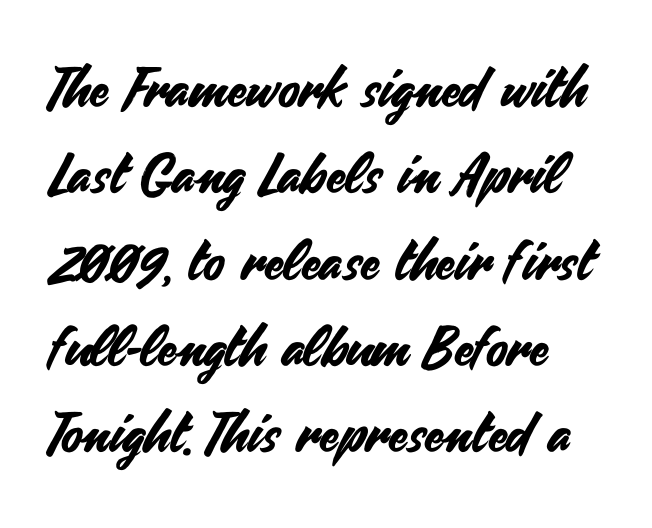
{"serif": "no", "width": "normal", "stroke_contrast": "medium", "x_height": "small", "monospaced": "no", "underline": "no", "line_spacing": "normal", "line_spacing_ratio": 1.57, "letter_spacing": "normal", "letter_spacing_em": 0.0, "glyph_px": 55}
